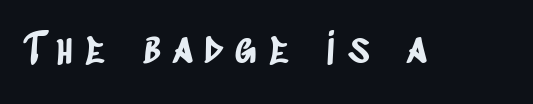
Students, note that the glyphs here are deliberately spaced far apart. Decoration check: the copy has no underline. No feet cap the strokes, marking this as sans-serif type. Do the characters align in a grid? No, the font is proportional.
